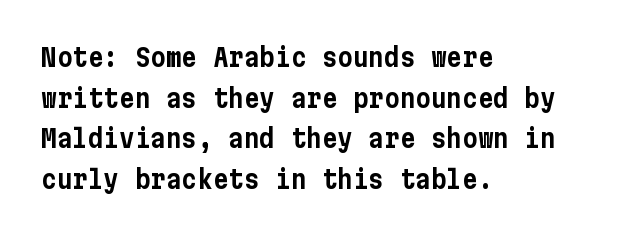
Q: Is the text italic (slanted)? A: No, it is upright.
Q: Is the text underlined? A: No.
Q: How is the paragraph aligned? A: Left-aligned.
Q: Is the spacing between letters normal or unusually wide? A: Normal.
Q: Is the spacing between lines tight, normal or loose? A: Normal.
